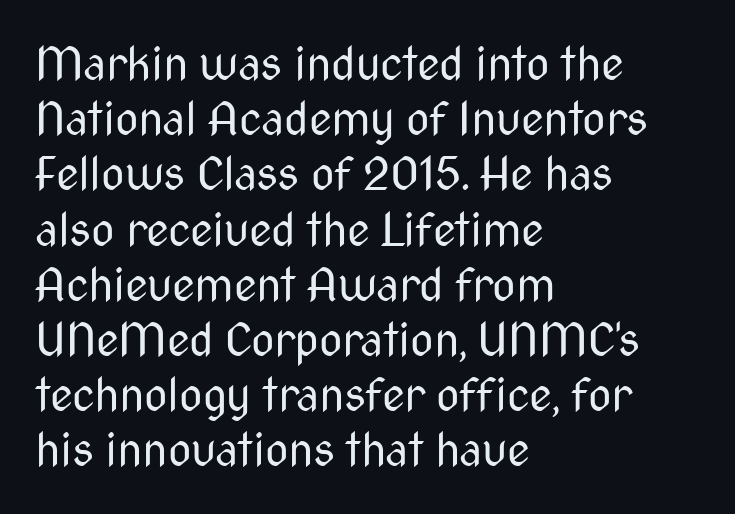
Stroke mass is kept to a normal reading level or below. To sum up the face: it is a sans, with no serifs. Characters remain perfectly vertical along every line. This rendering uses left alignment, leaving the right contour irregular.
